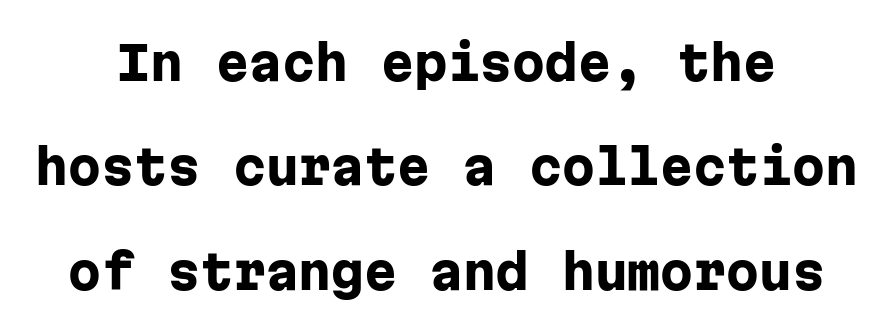
The image shows 47 px heavy sans-serif type, upright, monospaced; set centered, loose line spacing (2.22x), normal letter spacing, not underlined; low stroke contrast and a medium x-height.
